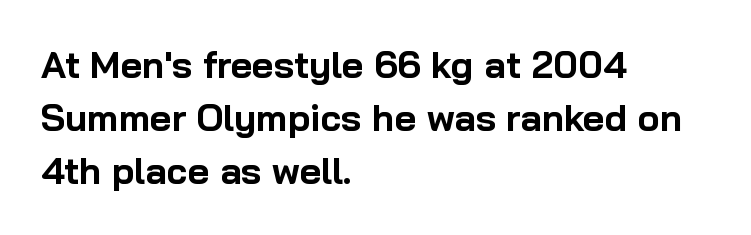
Is there much room between lines? A standard amount, neither cramped nor airy. Just letters on the line, the space beneath them empty. Check where the strokes stop: nothing finishes them off — pure sans. The typesetting leans heavy: a genuine bold. Every character sits straight up, as roman type does.
